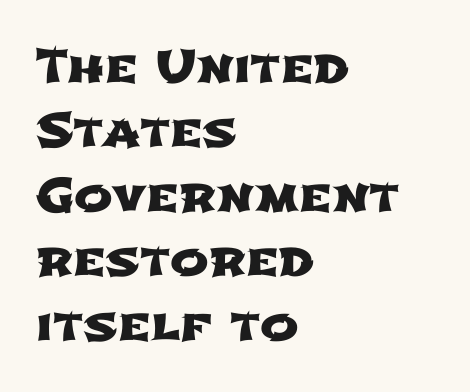
The image shows 46 px wide sans-serif type; set left-aligned, normal line spacing (1.4x), normal letter spacing, not underlined; low stroke contrast and a medium x-height.
